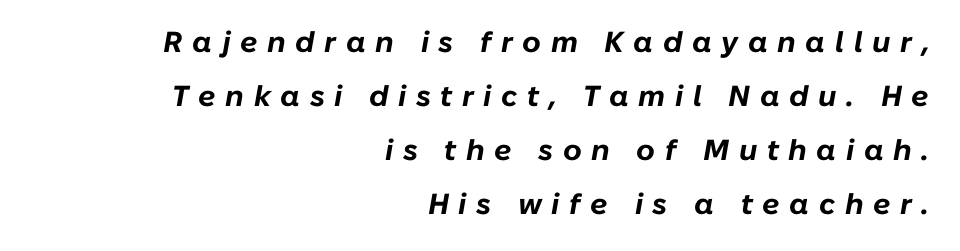
Note the varied advance widths — an 'i' is clearly narrower than an 'm'. Each glyph is drawn with heavy, bold strokes. Anything drawn beneath the words? Only blank space. Where is the straight margin? On the right. Observe the lean: these are italic letterforms. Words appear elongated and porous because spacing is wide.
